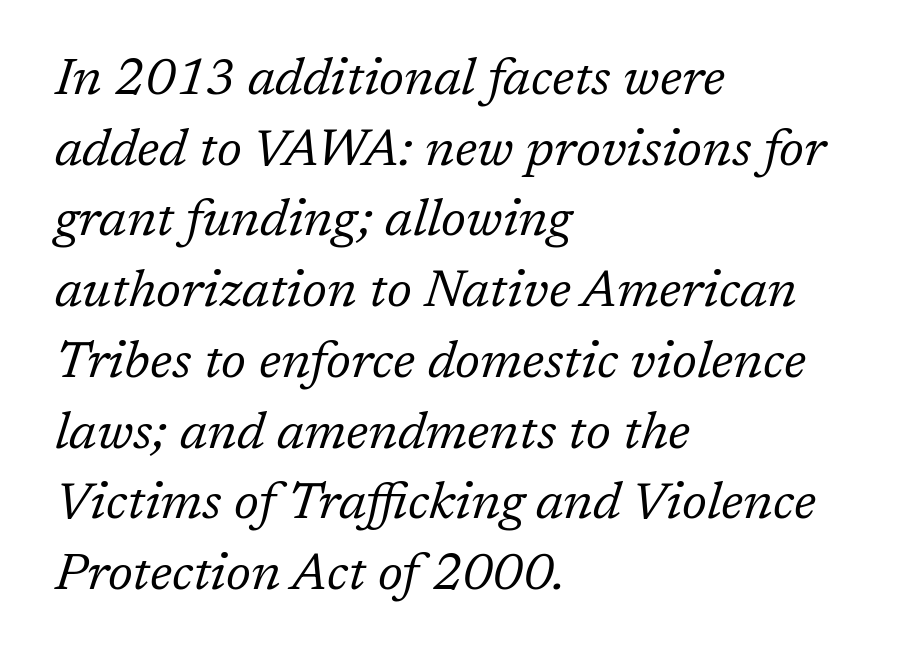
Q: Is the text bold? A: No.
Q: Is the text italic (slanted)? A: Yes, it leans right by about 17 degrees.
Q: Is the typeface a serif or a sans-serif typeface? A: Serif.
Q: Is the text underlined? A: No.
Q: How is the paragraph aligned? A: Left-aligned.
Q: Is the spacing between letters normal or unusually wide? A: Normal.
Q: Is the spacing between lines tight, normal or loose? A: Normal.
Q: Width (condensed, normal, or wide)? A: Normal.
Q: Stroke contrast? A: Low.
Q: x-height? A: Medium.
Q: Monospaced? A: No.
